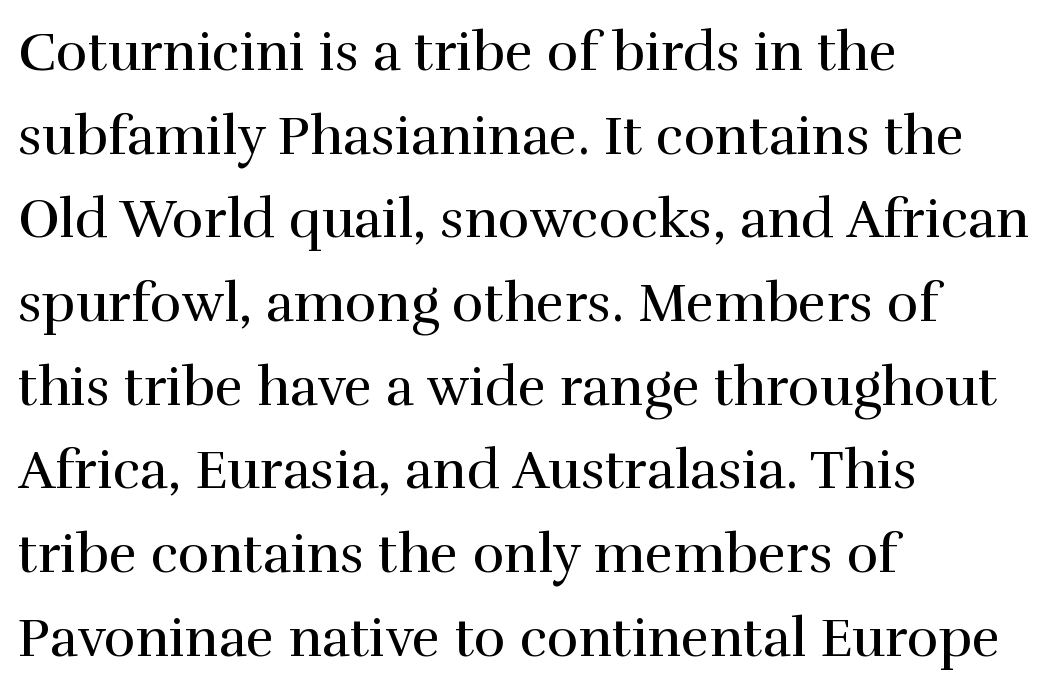
Do the letters lean? They stand straight. The letters sit at their default tracking, neither squeezed nor spread. The designer went with a serif here, giving each stem small feet. Regular leading. Every row of glyphs begins at an identical x-position on the left.
